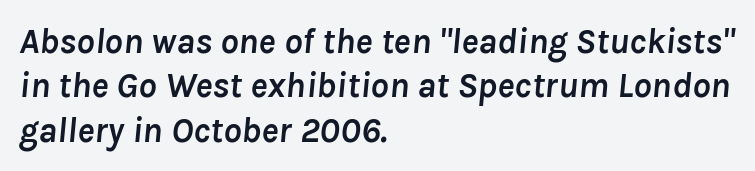
Q: Is the text bold? A: Yes.
Q: Is the text italic (slanted)? A: Yes, it leans right by about 8 degrees.
Q: Is the text underlined? A: No.
Q: How is the paragraph aligned? A: Left-aligned.
Q: Is the spacing between letters normal or unusually wide? A: Normal.
Q: Width (condensed, normal, or wide)? A: Normal.
Q: Stroke contrast? A: Low.
Q: x-height? A: Medium.
Q: Monospaced? A: No.
